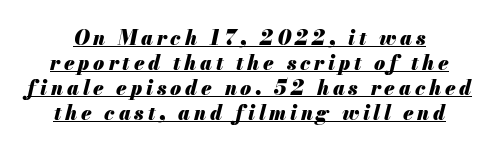
I'd describe the lettering as bold — thick and assertive. The designer left line spacing at the default. This is underlined copy, the kind a proofreader might mark for attention. An italicized treatment has been applied to the whole sample.
